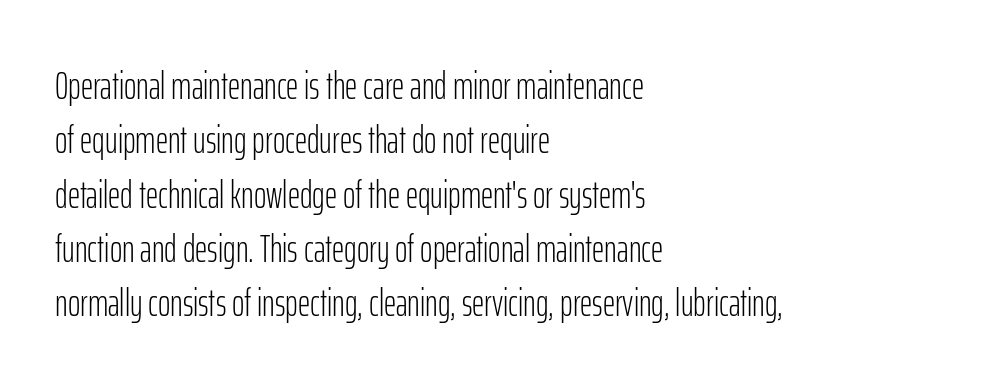
{"serif": "no", "italic": "no", "bold": "no", "weight": "light", "width": "condensed", "stroke_contrast": "low", "x_height": "medium", "monospaced": "no", "underline": "no", "align": "left", "line_spacing": "normal", "line_spacing_ratio": 1.43, "letter_spacing": "normal", "letter_spacing_em": 0.0, "glyph_px": 38}
